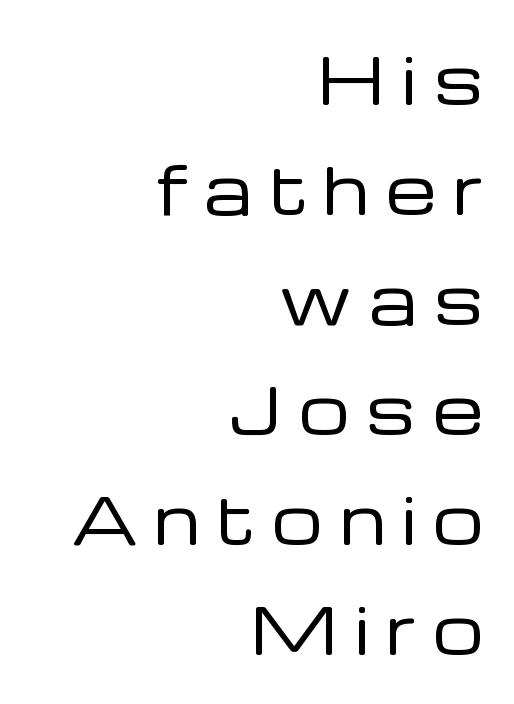
The words here are not underlined. These lines were composed using upright roman letters. Between one letter and the next there's a generous, obvious gap. Line endings align vertically; line beginnings do not. Looks like regular typesetting: each glyph gets only the width it needs.
